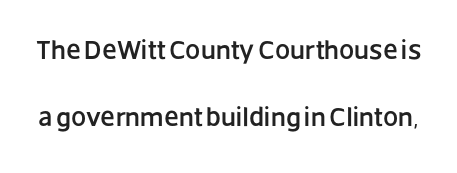
Q: Is the text italic (slanted)? A: No, it is upright.
Q: Is the text underlined? A: No.
Q: Is the spacing between letters normal or unusually wide? A: Normal.
Q: Is the spacing between lines tight, normal or loose? A: Loose.
